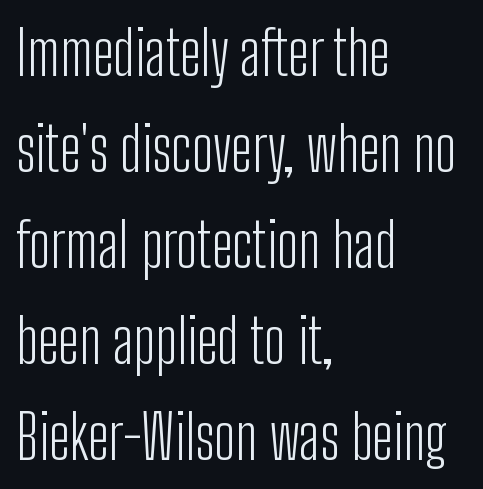
The image shows 60 px light, condensed sans-serif type, upright; set left-aligned, normal line spacing (1.6x), normal letter spacing, not underlined; low stroke contrast and a medium x-height.
